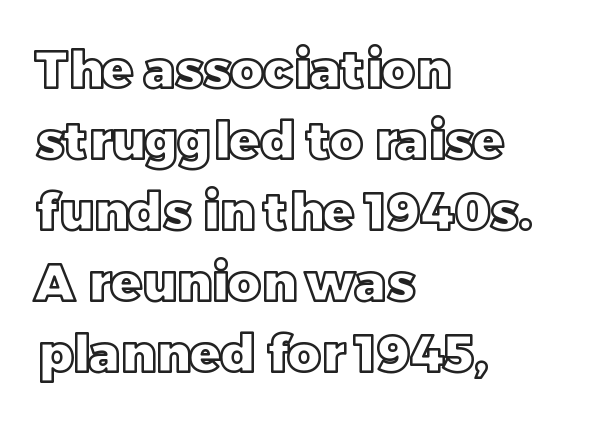
{"italic": "no", "width": "normal", "x_height": "large", "monospaced": "no", "underline": "no", "align": "left", "line_spacing": "normal", "line_spacing_ratio": 1.39, "letter_spacing": "normal", "letter_spacing_em": 0.0, "glyph_px": 51}
